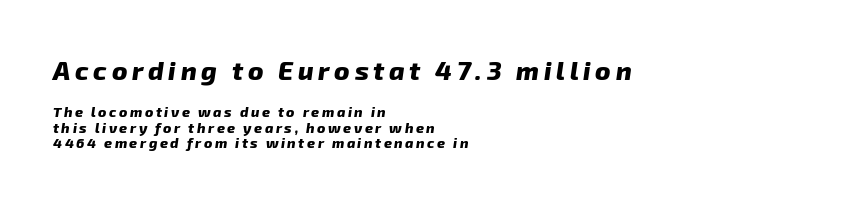
The image shows 26 px bold type; set left-aligned, tight line spacing (1.1x), not underlined; the first (top) block is 1.86x larger.
